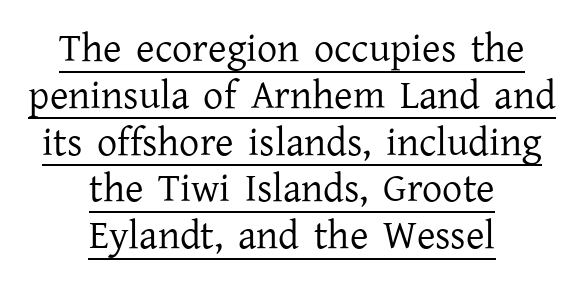
{"serif": "yes", "italic": "no", "bold": "no", "weight": "regular", "width": "normal", "stroke_contrast": "low", "x_height": "medium", "monospaced": "no", "underline": "yes", "align": "center", "line_spacing_ratio": 1.17, "letter_spacing": "normal", "letter_spacing_em": 0.0, "glyph_px": 40}
